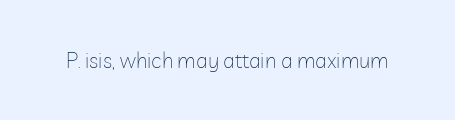
The image shows 21 px text type, upright; set normal letter spacing, not underlined.
